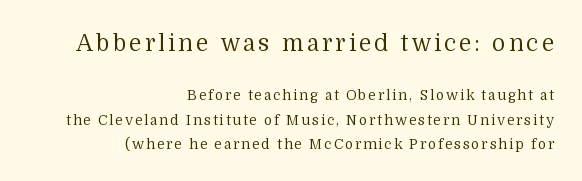
Q: Is the text bold? A: No.
Q: Is the text italic (slanted)? A: No, it is upright.
Q: Is the text underlined? A: No.
Q: How is the paragraph aligned? A: Right-aligned.
Q: Which block of text is set in a larger size, the first (top) or the second (bottom)? A: The first (top) one.
